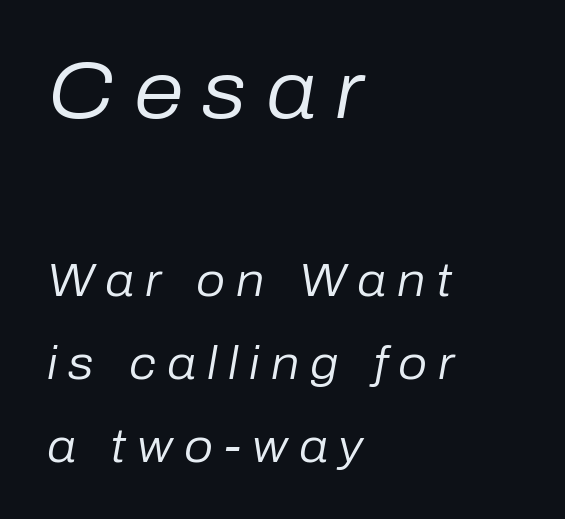
{"italic": "yes", "lean": "right", "slant_degrees": 10, "bold": "no", "weight": "regular", "width": "normal", "stroke_contrast": "low", "x_height": "medium", "monospaced": "no", "underline": "no", "align": "left", "line_spacing_ratio": 1.8, "letter_spacing": "wide", "letter_spacing_em": 0.24, "larger_block": "first", "size_ratio": 1.74, "glyph_px": 80}
